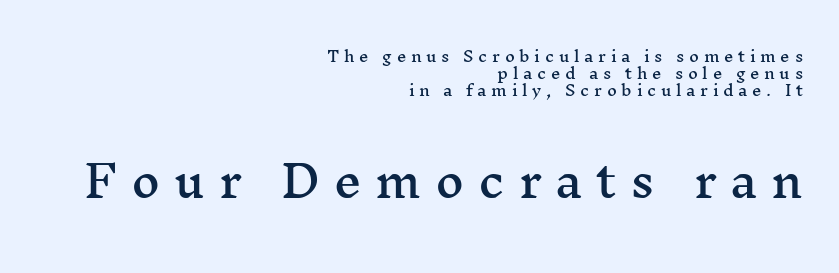
Q: Is the text italic (slanted)? A: No, it is upright.
Q: Is the typeface a serif or a sans-serif typeface? A: Serif.
Q: Is the text underlined? A: No.
Q: How is the paragraph aligned? A: Right-aligned.
Q: Is the spacing between letters normal or unusually wide? A: Unusually wide.
Q: Is the spacing between lines tight, normal or loose? A: Tight.
Q: Which block of text is set in a larger size, the first (top) or the second (bottom)? A: The second (bottom) one.
Q: Width (condensed, normal, or wide)? A: Wide.
Q: Stroke contrast? A: Medium.
Q: x-height? A: Medium.
Q: Monospaced? A: No.
